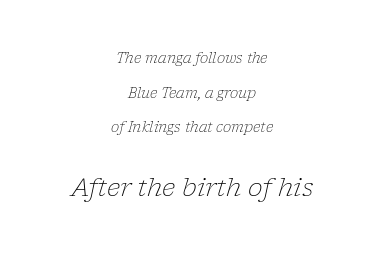
Q: Is the text bold? A: No.
Q: Is the text italic (slanted)? A: Yes, it leans right by about 17 degrees.
Q: Is the text underlined? A: No.
Q: How is the paragraph aligned? A: Centered.
Q: Is the spacing between letters normal or unusually wide? A: Normal.
Q: Is the spacing between lines tight, normal or loose? A: Loose.
Q: Which block of text is set in a larger size, the first (top) or the second (bottom)? A: The second (bottom) one.
